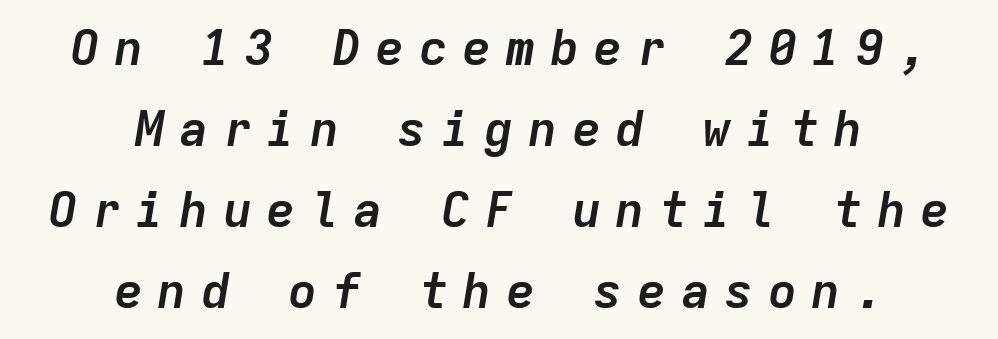
Which margin do the lines hug? Neither — every line sits in the middle. Each letter, wide or thin by design, is forced into the same width here. The space between consecutive lines is moderate. The string is rendered with underlining switched off. Is the type bold? Yes — the strokes are clearly thick and heavy.
